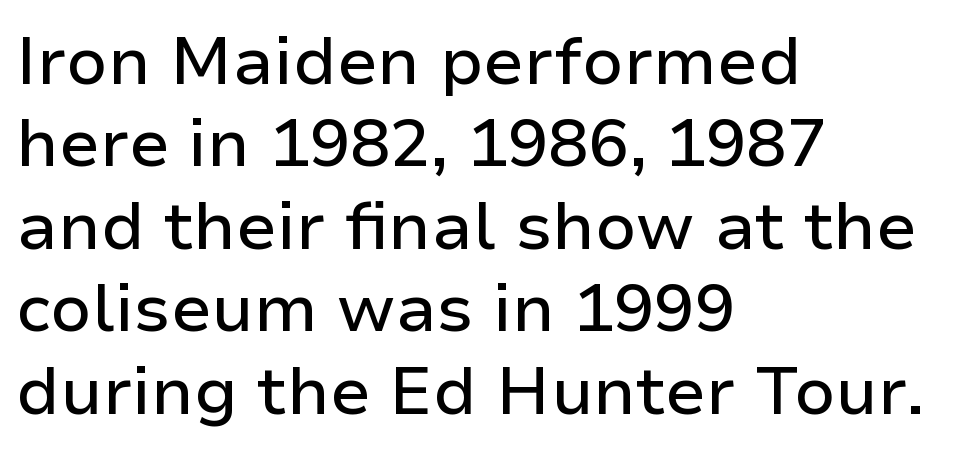
Q: Is the text italic (slanted)? A: No, it is upright.
Q: Is the typeface a serif or a sans-serif typeface? A: Sans-serif.
Q: Is the text underlined? A: No.
Q: How is the paragraph aligned? A: Left-aligned.
Q: Is the spacing between letters normal or unusually wide? A: Normal.
Q: Width (condensed, normal, or wide)? A: Normal.
Q: Stroke contrast? A: Low.
Q: x-height? A: Medium.
Q: Monospaced? A: No.
